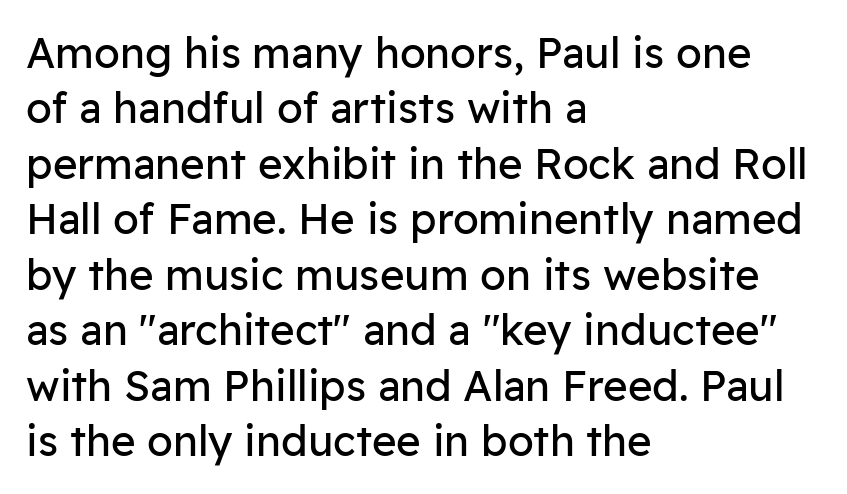
The image shows 42 px regular-weight sans-serif type, upright; set left-aligned, normal line spacing (1.32x), normal letter spacing, not underlined; low stroke contrast and a medium x-height.
